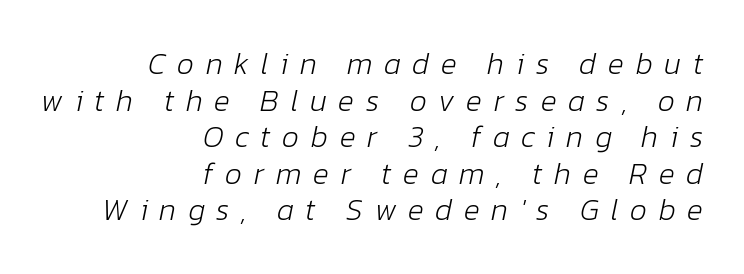
{"italic": "yes", "lean": "right", "slant_degrees": 12, "bold": "no", "weight": "light", "width": "normal", "stroke_contrast": "low", "x_height": "medium", "monospaced": "no", "underline": "no", "align": "right", "line_spacing_ratio": 1.22, "letter_spacing": "wide", "letter_spacing_em": 0.39, "glyph_px": 30}
